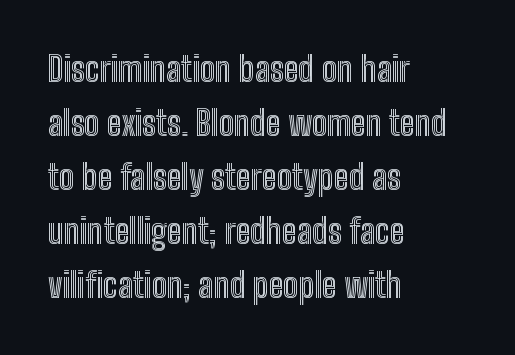
Q: Is the text italic (slanted)? A: No, it is upright.
Q: Is the text underlined? A: No.
Q: How is the paragraph aligned? A: Left-aligned.
Q: Is the spacing between letters normal or unusually wide? A: Normal.
Q: Is the spacing between lines tight, normal or loose? A: Normal.
Q: Width (condensed, normal, or wide)? A: Condensed.
Q: x-height? A: Medium.
Q: Monospaced? A: No.
